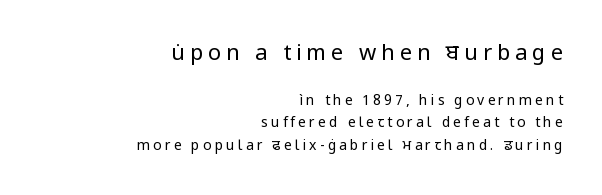
{"italic": "no", "bold": "no", "underline": "no", "align": "right", "line_spacing": "normal", "line_spacing_ratio": 1.6, "letter_spacing": "wide", "letter_spacing_em": 0.22, "larger_block": "first", "size_ratio": 1.57, "glyph_px": 22}
